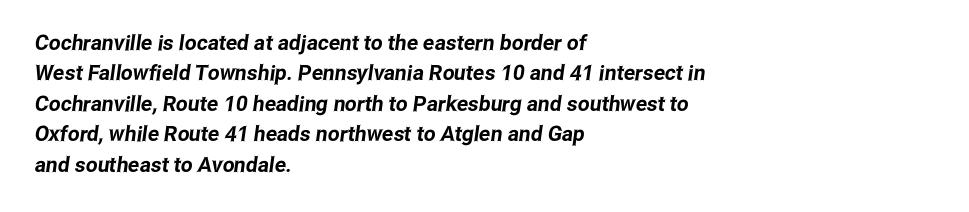
The image shows 21 px text type; set left-aligned, normal line spacing (1.45x), normal letter spacing, not underlined.
